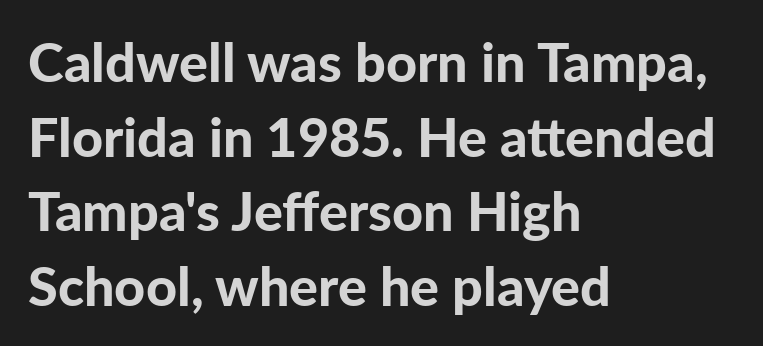
Q: Is the text bold? A: Yes.
Q: Is the text italic (slanted)? A: No, it is upright.
Q: Is the typeface a serif or a sans-serif typeface? A: Sans-serif.
Q: Is the text underlined? A: No.
Q: How is the paragraph aligned? A: Left-aligned.
Q: Is the spacing between letters normal or unusually wide? A: Normal.
Q: Is the spacing between lines tight, normal or loose? A: Normal.
Q: Width (condensed, normal, or wide)? A: Normal.
Q: Stroke contrast? A: Low.
Q: x-height? A: Medium.
Q: Monospaced? A: No.
